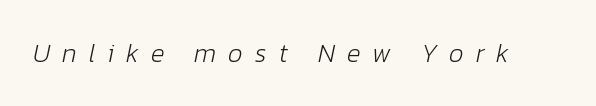
Q: Is the text bold? A: No.
Q: Is the text italic (slanted)? A: Yes, it leans right by about 12 degrees.
Q: Is the text underlined? A: No.
Q: Is the spacing between letters normal or unusually wide? A: Unusually wide.
